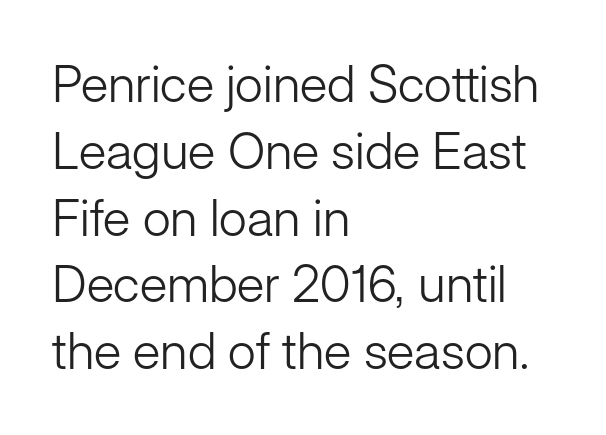
{"serif": "no", "italic": "no", "bold": "no", "weight": "light", "width": "normal", "stroke_contrast": "low", "x_height": "medium", "monospaced": "no", "underline": "no", "align": "left", "line_spacing": "normal", "line_spacing_ratio": 1.31, "letter_spacing": "normal", "letter_spacing_em": 0.0, "glyph_px": 51}
